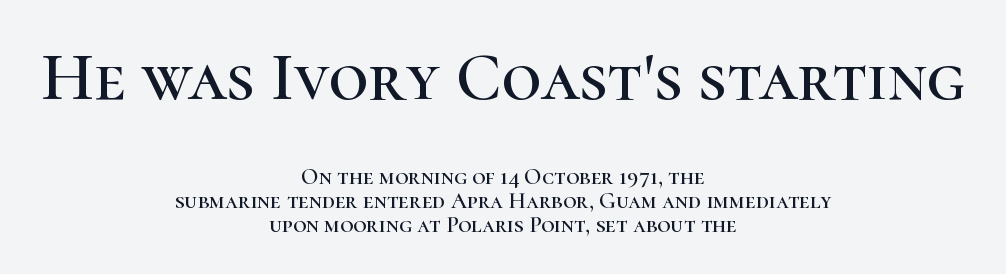
{"serif": "yes", "italic": "no", "width": "normal", "stroke_contrast": "high", "x_height": "medium", "monospaced": "no", "underline": "no", "align": "center", "line_spacing": "tight", "line_spacing_ratio": 1.04, "letter_spacing": "normal", "letter_spacing_em": 0.0, "larger_block": "first", "size_ratio": 3.0, "glyph_px": 69}
